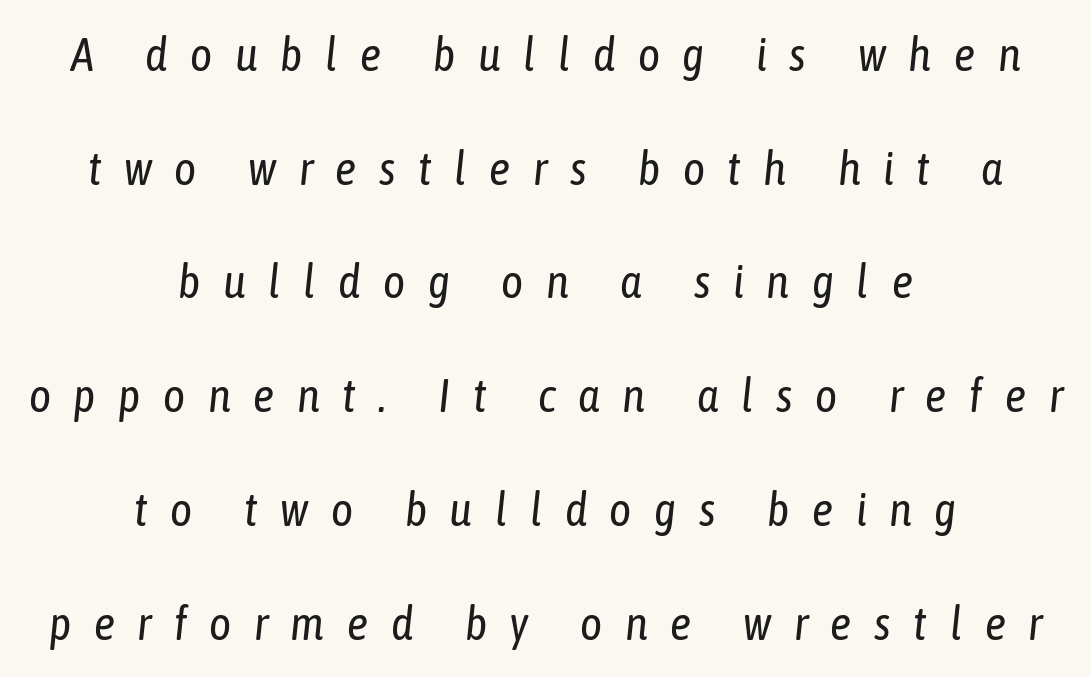
{"italic": "yes", "lean": "right", "slant_degrees": 6, "bold": "no", "weight": "regular", "width": "condensed", "stroke_contrast": "low", "x_height": "medium", "monospaced": "no", "underline": "no", "align": "center", "line_spacing": "loose", "line_spacing_ratio": 2.42, "letter_spacing": "wide", "letter_spacing_em": 0.48, "glyph_px": 47}
